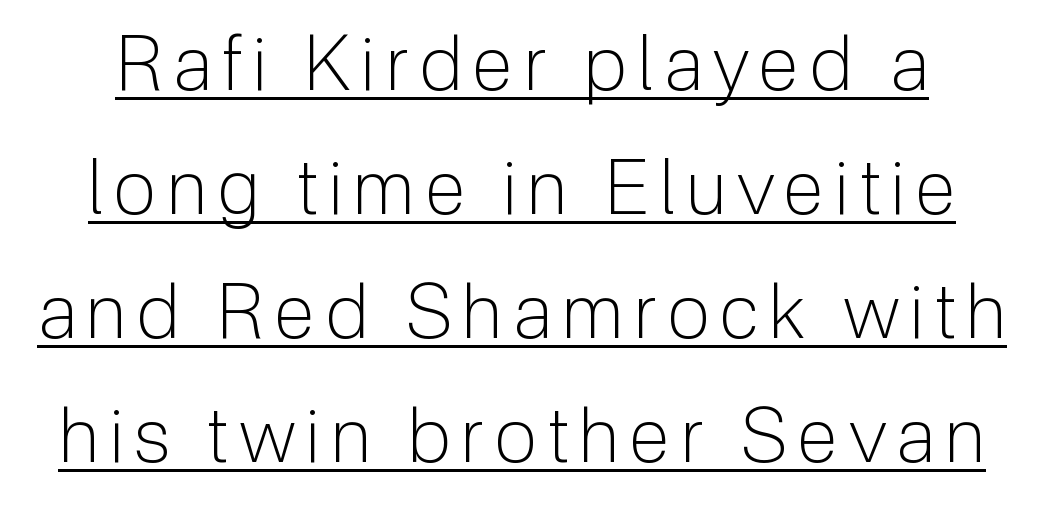
Q: Is the text bold? A: No.
Q: Is the text italic (slanted)? A: No, it is upright.
Q: Is the typeface a serif or a sans-serif typeface? A: Sans-serif.
Q: Is the text underlined? A: Yes.
Q: Is the spacing between lines tight, normal or loose? A: Normal.
Q: Width (condensed, normal, or wide)? A: Normal.
Q: Stroke contrast? A: Low.
Q: x-height? A: Medium.
Q: Monospaced? A: No.
